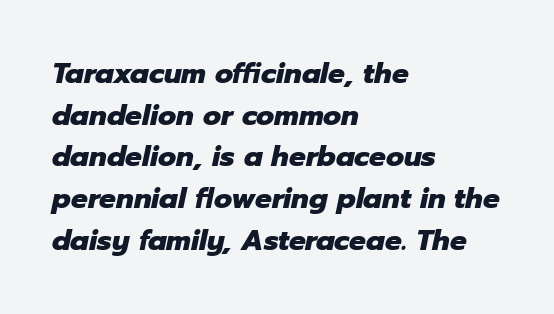
{"italic": "yes", "lean": "right", "slant_degrees": 12, "bold": "yes", "weight": "heavy", "width": "normal", "stroke_contrast": "low", "x_height": "medium", "monospaced": "no", "underline": "no", "align": "left", "line_spacing": "normal", "line_spacing_ratio": 1.49, "letter_spacing": "normal", "letter_spacing_em": 0.0, "glyph_px": 28}
